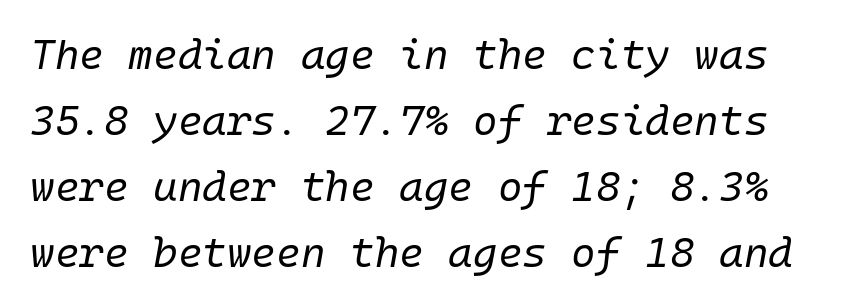
Q: Is the text bold? A: No.
Q: Is the text italic (slanted)? A: Yes, it leans right by about 10 degrees.
Q: Is the text underlined? A: No.
Q: Is the spacing between letters normal or unusually wide? A: Normal.
Q: Is the spacing between lines tight, normal or loose? A: Normal.
Q: Width (condensed, normal, or wide)? A: Normal.
Q: Stroke contrast? A: Low.
Q: x-height? A: Medium.
